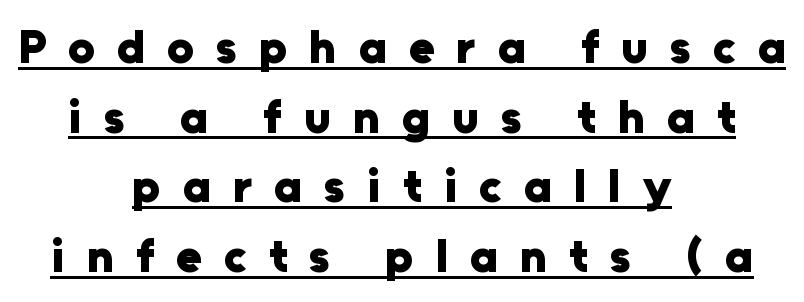
Compared with typical body copy, the letter spacing here is much looser. These lines sit exactly where default settings would place them. These words are printed bold, with thick strokes throughout. The face used here is proportionally spaced, like ordinary book or web type. You can tell it's not italic because the verticals are truly vertical.
